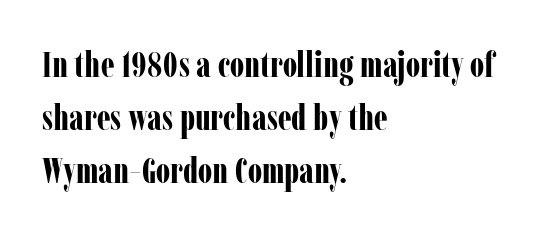
{"serif": "yes", "italic": "no", "bold": "yes", "weight": "bold", "width": "condensed", "stroke_contrast": "low", "x_height": "medium", "monospaced": "no", "underline": "no", "align": "left", "line_spacing": "normal", "line_spacing_ratio": 1.47, "letter_spacing": "normal", "letter_spacing_em": 0.0, "glyph_px": 36}
